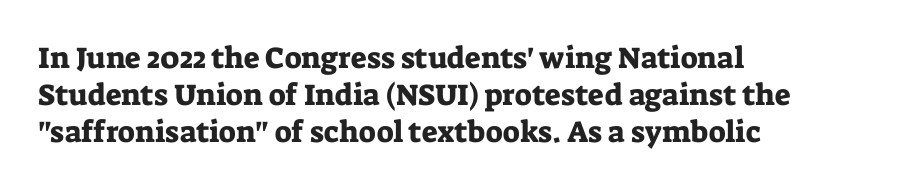
Q: Is the text italic (slanted)? A: No, it is upright.
Q: Is the typeface a serif or a sans-serif typeface? A: Serif.
Q: Is the text underlined? A: No.
Q: How is the paragraph aligned? A: Left-aligned.
Q: Is the spacing between letters normal or unusually wide? A: Normal.
Q: Width (condensed, normal, or wide)? A: Normal.
Q: Stroke contrast? A: Low.
Q: x-height? A: Medium.
Q: Monospaced? A: No.
